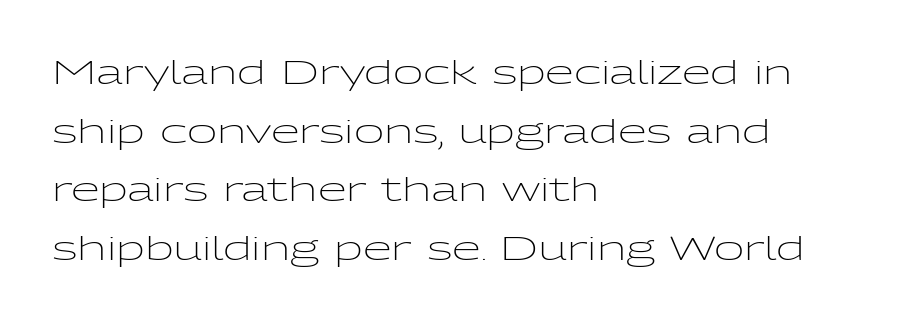
The image shows 33 px light, wide sans-serif type, upright; set left-aligned, line spacing 1.78x, normal letter spacing, not underlined; low stroke contrast and a medium x-height.
